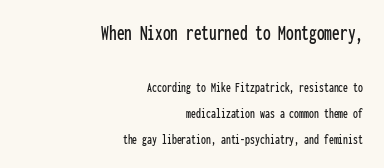
The image shows 22 px text type, upright; set right-aligned, line spacing 1.84x, normal letter spacing, not underlined; the first (top) block is 1.57x larger.
